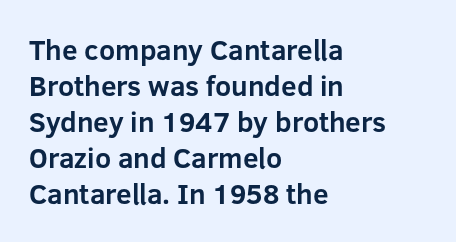
The image shows 28 px bold sans-serif type, upright; set left-aligned, normal line spacing (1.29x), normal letter spacing, not underlined; low stroke contrast and a medium x-height.
